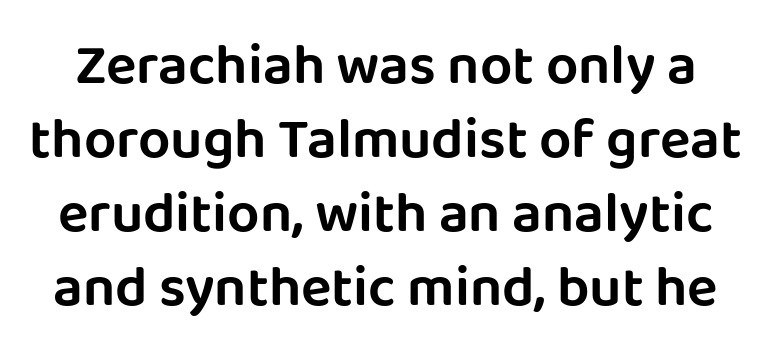
{"serif": "no", "italic": "no", "width": "normal", "stroke_contrast": "low", "x_height": "large", "monospaced": "no", "underline": "no", "line_spacing": "normal", "line_spacing_ratio": 1.3, "letter_spacing": "normal", "letter_spacing_em": 0.0, "glyph_px": 57}
